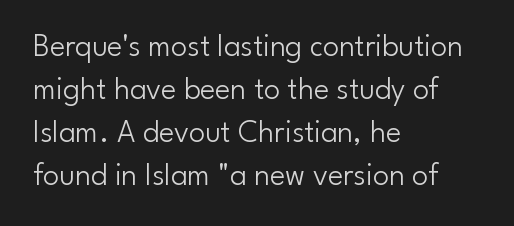
Weight class: somewhere from thin through regular. The rows are spaced the way most documents space them. Upright lettering throughout. Proportional: the letters do not fall into vertical columns. The setting favours the left margin, as ordinary paragraphs usually do. Nothing unusual about the tracking: characters are spaced as the font intends.
